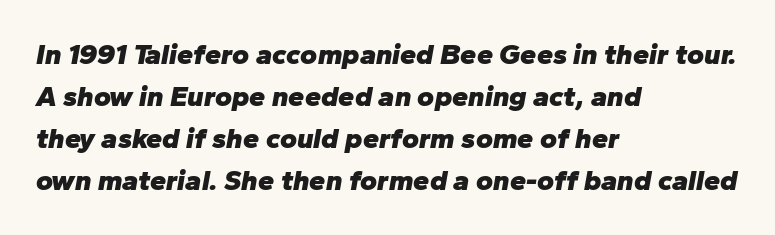
The image shows 29 px heavy type, italic (leaning right); set left-aligned, normal line spacing (1.45x), normal letter spacing, not underlined; low stroke contrast and a medium x-height.
